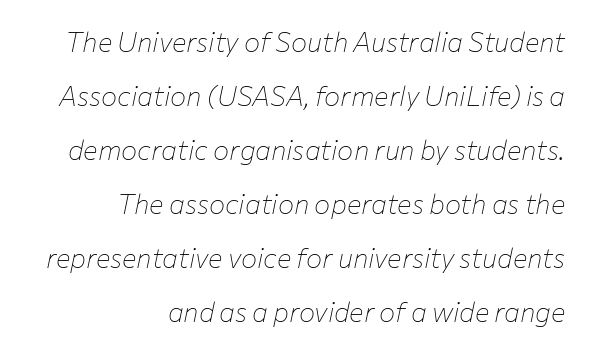
Q: Is the text bold? A: No.
Q: Is the text italic (slanted)? A: Yes, it leans right by about 12 degrees.
Q: Is the text underlined? A: No.
Q: How is the paragraph aligned? A: Right-aligned.
Q: Is the spacing between letters normal or unusually wide? A: Normal.
Q: Is the spacing between lines tight, normal or loose? A: Loose.
